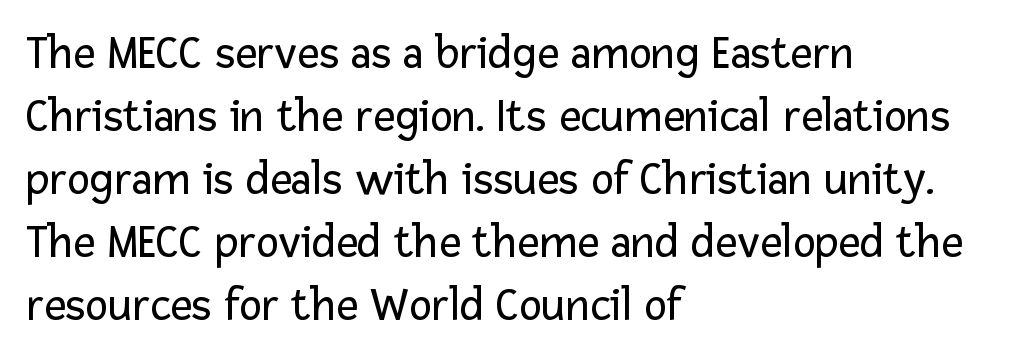
{"serif": "no", "italic": "no", "bold": "no", "weight": "regular", "width": "normal", "stroke_contrast": "low", "x_height": "medium", "monospaced": "no", "underline": "no", "align": "left", "line_spacing": "normal", "line_spacing_ratio": 1.31, "letter_spacing": "normal", "letter_spacing_em": 0.0, "glyph_px": 48}
